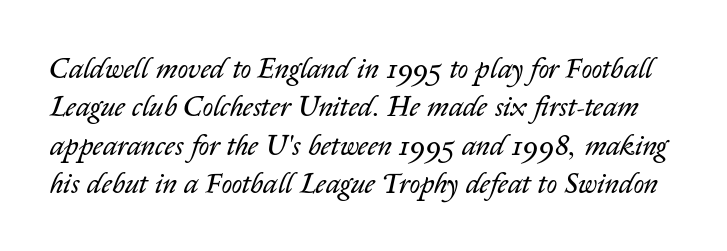
{"italic": "yes", "lean": "right", "slant_degrees": 14, "bold": "no", "weight": "regular", "width": "normal", "stroke_contrast": "low", "x_height": "medium", "monospaced": "no", "underline": "no", "line_spacing": "normal", "line_spacing_ratio": 1.32, "letter_spacing": "normal", "letter_spacing_em": 0.0, "glyph_px": 29}
